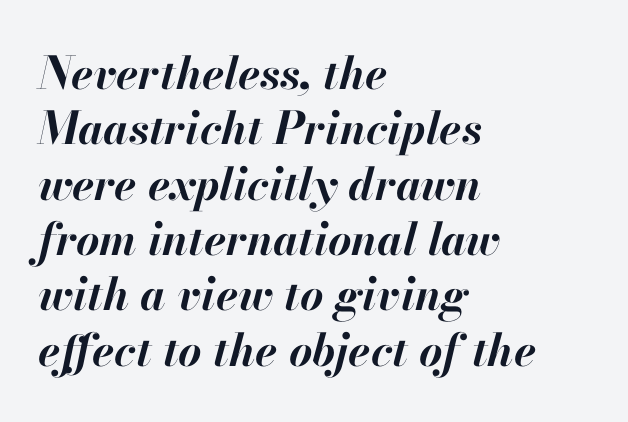
Q: Is the text bold? A: Yes.
Q: Is the text italic (slanted)? A: Yes, it leans right by about 13 degrees.
Q: Is the text underlined? A: No.
Q: How is the paragraph aligned? A: Left-aligned.
Q: Is the spacing between letters normal or unusually wide? A: Normal.
Q: Width (condensed, normal, or wide)? A: Normal.
Q: Stroke contrast? A: High.
Q: x-height? A: Small.
Q: Monospaced? A: No.
